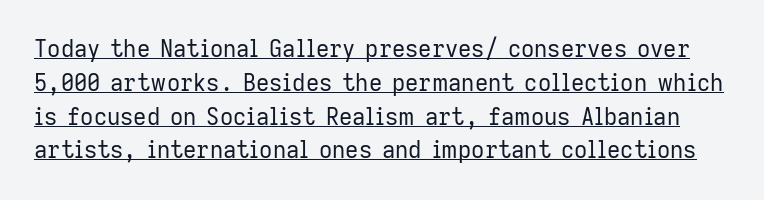
Students, note that the glyphs here touch the page at normal intervals. The lettering stays uniformly vertical, giving the passage a roman look. The words here are underlined. No chunkiness to these letters — they're not bold. In terms of leading, this rendering sits right in the middle.
